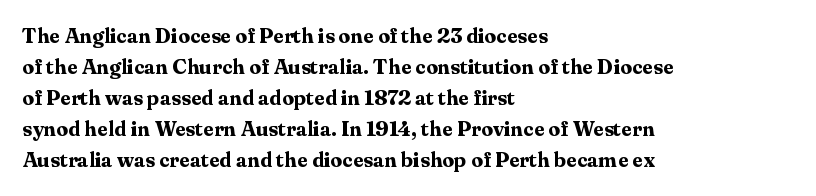
These lines keep a tight, regular rhythm from letter to letter. The typesetting leans heavy: a genuine bold. Line beginnings align vertically; line endings do not. If you drew a line through each stem, it would be perfectly vertical. Letters rest on an invisible, unmarked baseline.
